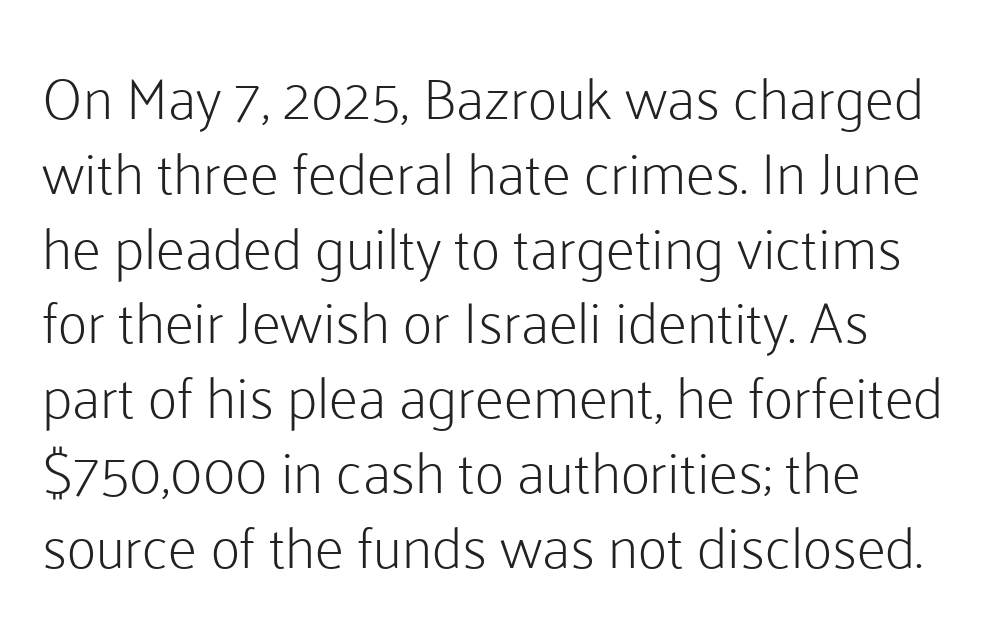
Letter spacing: default. Stroke terminals: plain, sans-serif. In terms of posture, this sample is upright. Proportional: the letters do not fall into vertical columns. The characters are drawn with everyday or finer stroke widths.
